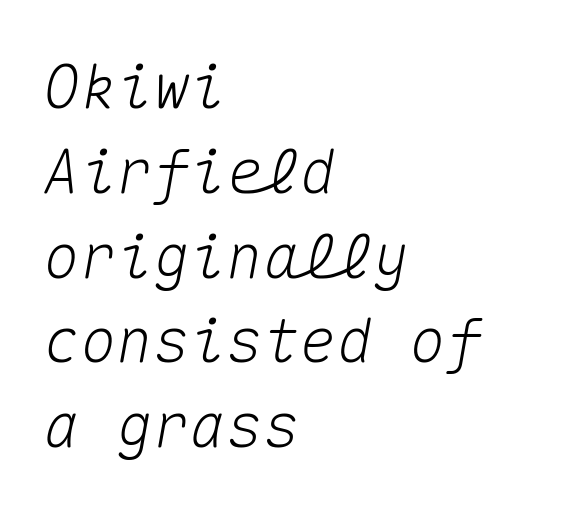
Q: Is the text italic (slanted)? A: Yes, it leans right by about 10 degrees.
Q: Is the text underlined? A: No.
Q: How is the paragraph aligned? A: Left-aligned.
Q: Is the spacing between letters normal or unusually wide? A: Normal.
Q: Is the spacing between lines tight, normal or loose? A: Normal.
Q: Width (condensed, normal, or wide)? A: Normal.
Q: Stroke contrast? A: Medium.
Q: x-height? A: Medium.
Q: Monospaced? A: Yes.
